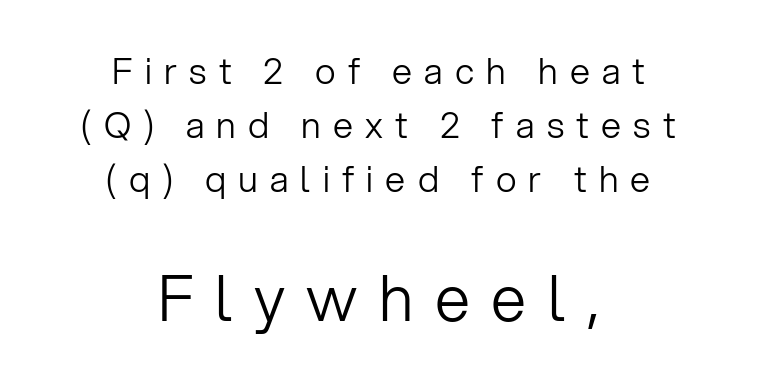
{"serif": "no", "italic": "no", "bold": "no", "weight": "light", "width": "normal", "stroke_contrast": "low", "x_height": "medium", "monospaced": "no", "underline": "no", "align": "center", "line_spacing": "normal", "line_spacing_ratio": 1.5, "letter_spacing": "wide", "letter_spacing_em": 0.34, "larger_block": "second", "size_ratio": 1.75, "glyph_px": 63}
